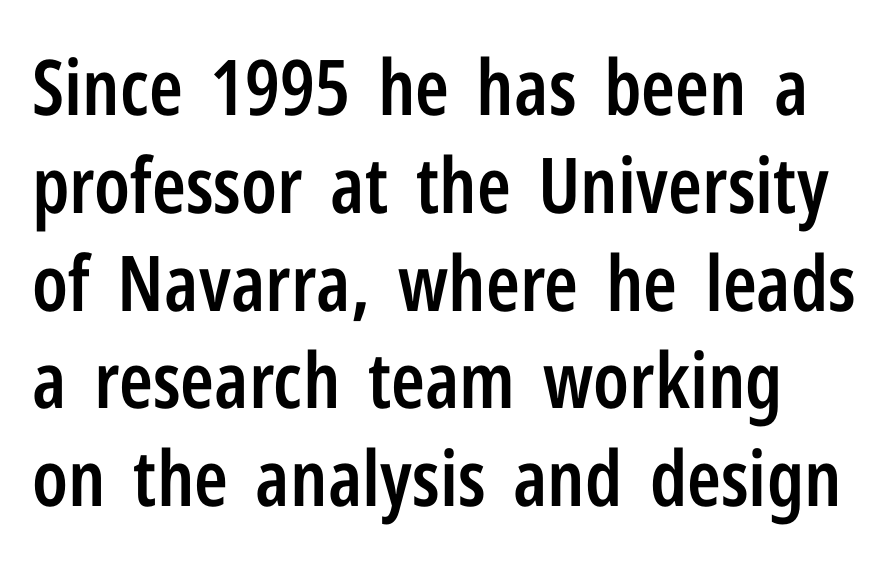
The image shows 77 px semibold, condensed sans-serif type, upright; set normal line spacing (1.27x), normal letter spacing, not underlined; low stroke contrast and a medium x-height.
